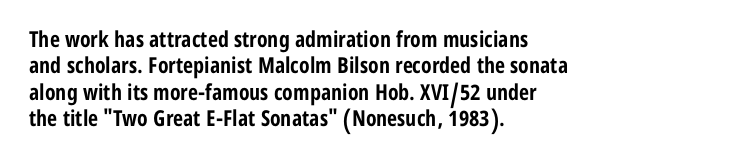
{"italic": "no", "bold": "yes", "underline": "no", "align": "left", "line_spacing_ratio": 1.2, "letter_spacing": "normal", "letter_spacing_em": 0.0, "glyph_px": 22}
